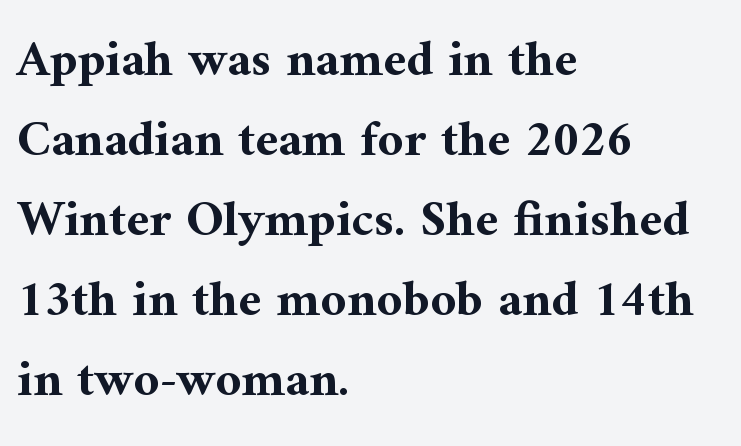
Q: Is the text bold? A: Yes.
Q: Is the text italic (slanted)? A: No, it is upright.
Q: Is the typeface a serif or a sans-serif typeface? A: Serif.
Q: Is the text underlined? A: No.
Q: How is the paragraph aligned? A: Left-aligned.
Q: Is the spacing between letters normal or unusually wide? A: Normal.
Q: Is the spacing between lines tight, normal or loose? A: Normal.
Q: Width (condensed, normal, or wide)? A: Normal.
Q: Stroke contrast? A: Medium.
Q: x-height? A: Medium.
Q: Monospaced? A: No.
